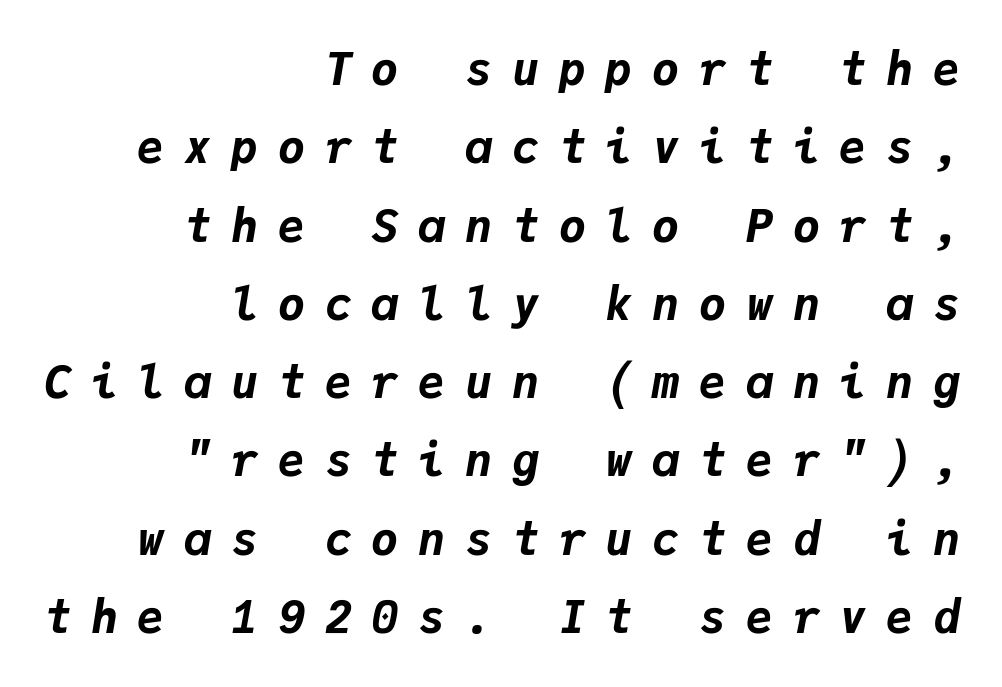
Q: Is the text bold? A: Yes.
Q: Is the text italic (slanted)? A: Yes, it leans right by about 9 degrees.
Q: Is the text underlined? A: No.
Q: How is the paragraph aligned? A: Right-aligned.
Q: Is the spacing between letters normal or unusually wide? A: Unusually wide.
Q: Width (condensed, normal, or wide)? A: Normal.
Q: Stroke contrast? A: Low.
Q: x-height? A: Medium.
Q: Monospaced? A: Yes.
